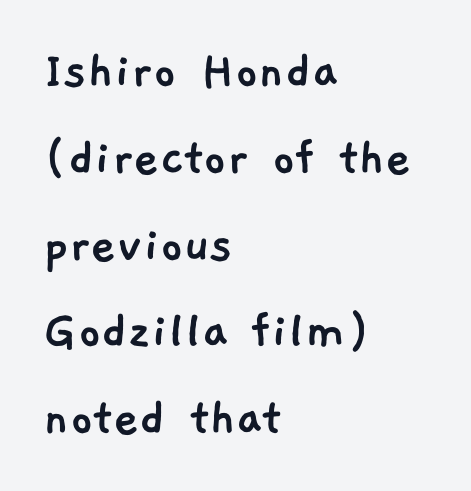
{"serif": "no", "width": "normal", "stroke_contrast": "low", "x_height": "medium", "monospaced": "no", "underline": "no", "align": "left", "line_spacing": "normal", "line_spacing_ratio": 1.55, "letter_spacing": "normal", "letter_spacing_em": 0.0, "glyph_px": 56}
